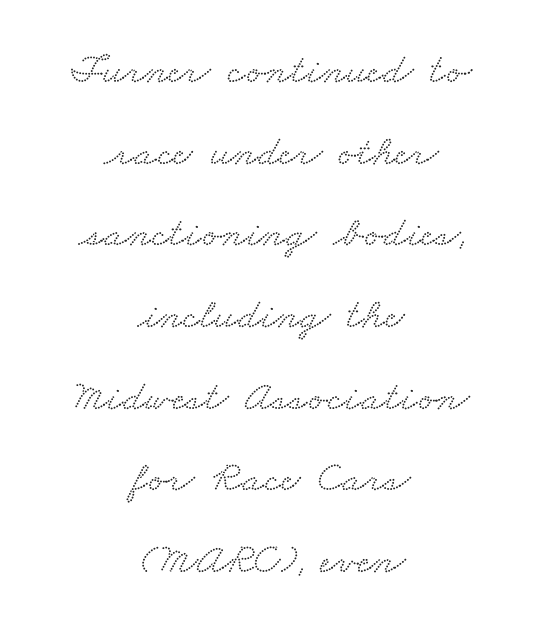
The image shows 43 px wide type; set centered, loose line spacing (1.9x), normal letter spacing, not underlined; low stroke contrast and a small x-height.
